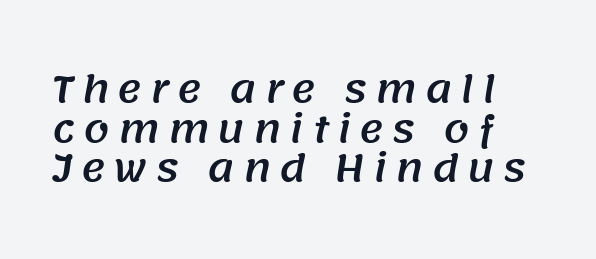
The image shows 37 px sans-serif type; set left-aligned, tight line spacing (1.07x), unusually wide letter spacing (+0.22 em), not underlined; medium stroke contrast and a large x-height.
